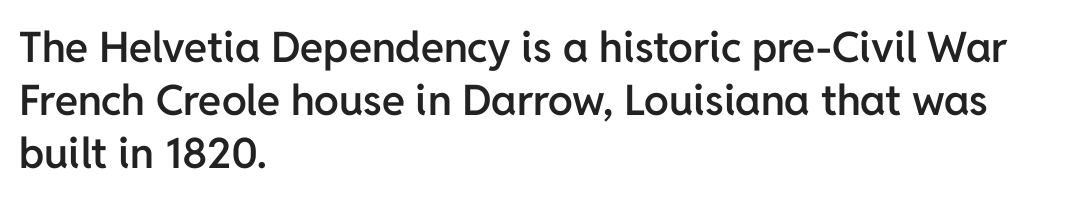
{"serif": "no", "italic": "no", "bold": "semi", "weight": "semibold", "width": "normal", "stroke_contrast": "low", "x_height": "medium", "monospaced": "no", "underline": "no", "align": "left", "line_spacing": "normal", "line_spacing_ratio": 1.26, "letter_spacing": "normal", "letter_spacing_em": 0.0, "glyph_px": 42}
